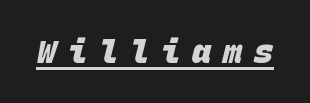
Q: Is the text bold? A: Yes.
Q: Is the typeface a serif or a sans-serif typeface? A: Sans-serif.
Q: Is the text underlined? A: Yes.
Q: Is the spacing between letters normal or unusually wide? A: Unusually wide.
Q: Width (condensed, normal, or wide)? A: Normal.
Q: Stroke contrast? A: Low.
Q: x-height? A: Large.
Q: Monospaced? A: Yes.
